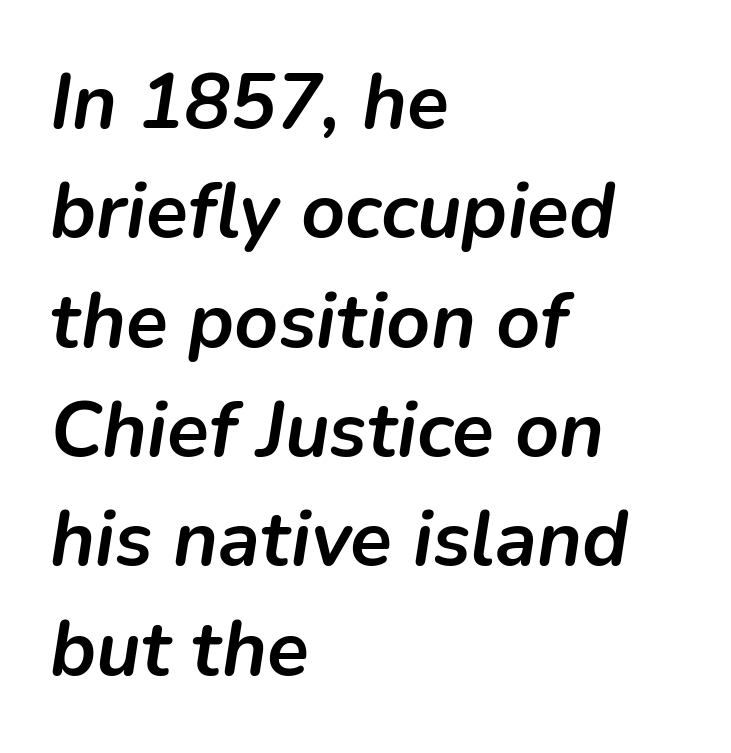
Q: Is the text bold? A: Yes.
Q: Is the text italic (slanted)? A: Yes, it leans right by about 9 degrees.
Q: Is the text underlined? A: No.
Q: How is the paragraph aligned? A: Left-aligned.
Q: Is the spacing between letters normal or unusually wide? A: Normal.
Q: Is the spacing between lines tight, normal or loose? A: Normal.
Q: Width (condensed, normal, or wide)? A: Normal.
Q: Stroke contrast? A: Low.
Q: x-height? A: Medium.
Q: Monospaced? A: No.
